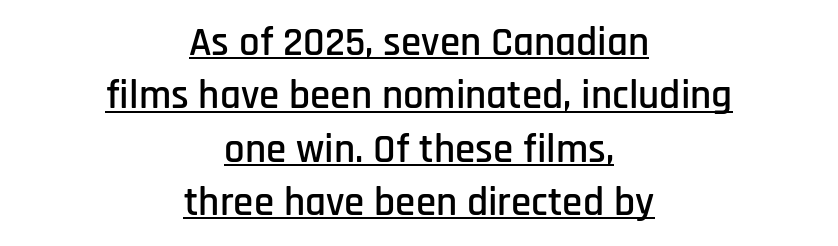
The image shows 41 px condensed sans-serif type, upright; set centered, normal line spacing (1.3x), normal letter spacing, underlined; low stroke contrast and a large x-height.
